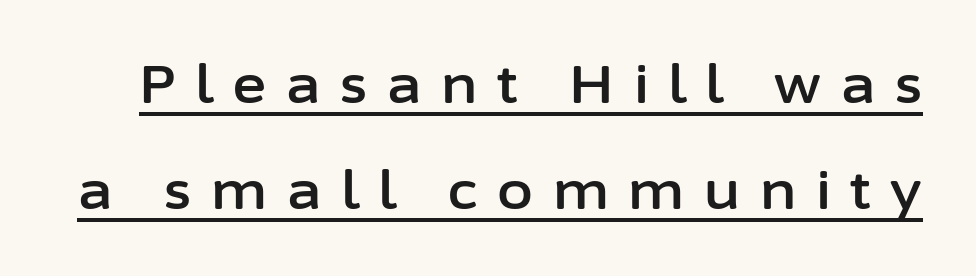
The rendering uses the underline text-decoration. Nothing sits at the stroke ends, so this counts as sans-serif. The space between consecutive lines is lavish. This is roman type, the default non-slanted kind. Is this a fixed-width face? No — the glyphs have proportional, varying widths.
